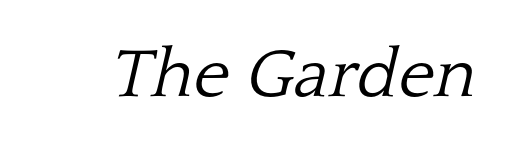
Tracking here is standard; glyphs follow each other at the usual distance. What kind of face is this? One with serifs. The face used here is proportionally spaced, like ordinary book or web type. Every character sits at an angle, as italics do. The typeface has the unassuming heft of standard copy or less. Only glyphs here, with clear space below each row.
